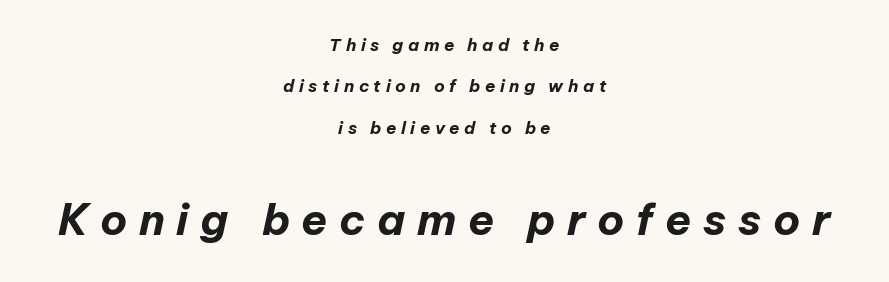
The image shows 43 px bold type, italic (leaning right); set centered, loose line spacing (2.43x), unusually wide letter spacing (+0.27 em), not underlined; the second (bottom) block is 2.53x larger; low stroke contrast and a medium x-height.
